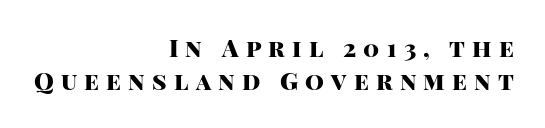
{"italic": "no", "bold": "yes", "underline": "no", "align": "right", "line_spacing": "normal", "line_spacing_ratio": 1.36, "letter_spacing": "wide", "letter_spacing_em": 0.3, "glyph_px": 24}
